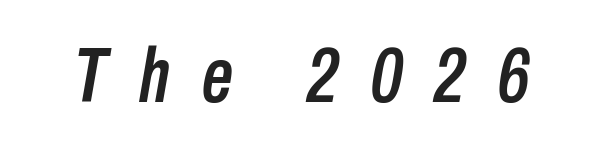
Q: Is the text italic (slanted)? A: Yes, it leans right by about 10 degrees.
Q: Is the text underlined? A: No.
Q: Is the spacing between letters normal or unusually wide? A: Unusually wide.
Q: Width (condensed, normal, or wide)? A: Condensed.
Q: Stroke contrast? A: Low.
Q: x-height? A: Medium.
Q: Monospaced? A: No.
